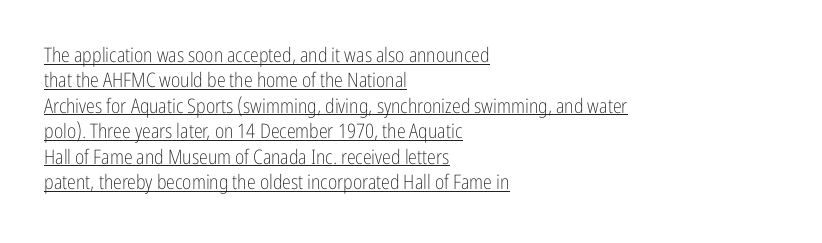
The letterforms sit at book weight or below. The lettering stays uniformly vertical, giving the passage a roman look. Compared with a centered layout, this one pins lines to the left instead. What stands out about the letter spacing? Nothing — it is the standard amount. Somebody hit Ctrl+U on this one — the words are underlined. Notice how descenders clear the ascenders below comfortably — that's standard leading.
